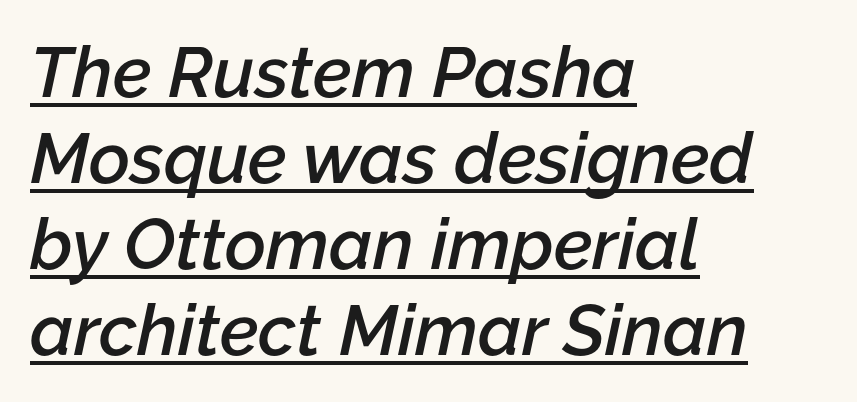
{"italic": "yes", "lean": "right", "slant_degrees": 12, "bold": "semi", "weight": "semibold", "width": "normal", "stroke_contrast": "low", "x_height": "medium", "monospaced": "no", "underline": "yes", "align": "left", "line_spacing_ratio": 1.21, "letter_spacing": "normal", "letter_spacing_em": 0.0, "glyph_px": 71}
